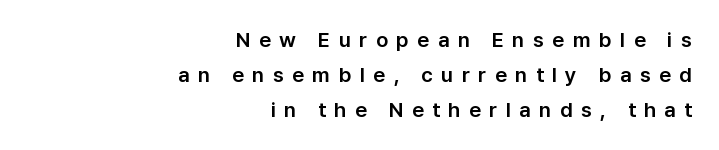
{"italic": "no", "underline": "no", "align": "right", "line_spacing": "normal", "line_spacing_ratio": 1.66, "letter_spacing": "wide", "letter_spacing_em": 0.4, "glyph_px": 21}
